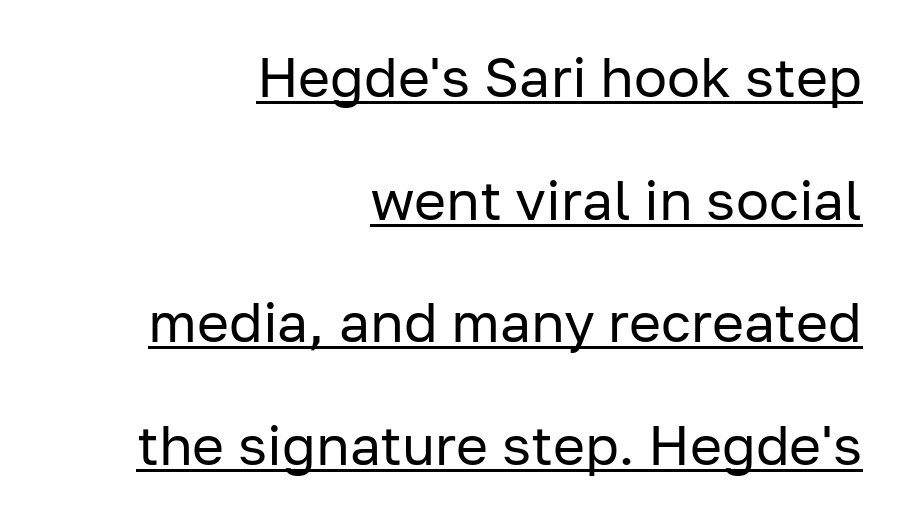
The image shows 55 px regular-weight sans-serif type, upright; set right-aligned, loose line spacing (2.23x), normal letter spacing, underlined; low stroke contrast and a medium x-height.
